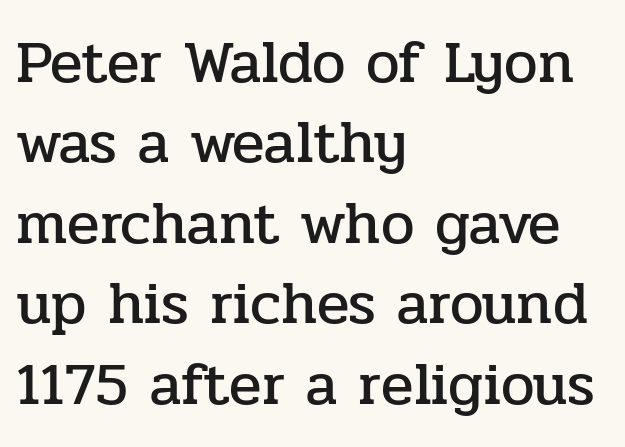
The space beneath each line is pristine and unruled. The letters stand straight up with perfectly vertical stems. Compared with a centered layout, this one pins lines to the left instead. Tracking value appears to be zero — textbook default spacing. These lines are rendered in a variable-pitch font. This rendering employs a face with finishing strokes, i.e., a serif.
